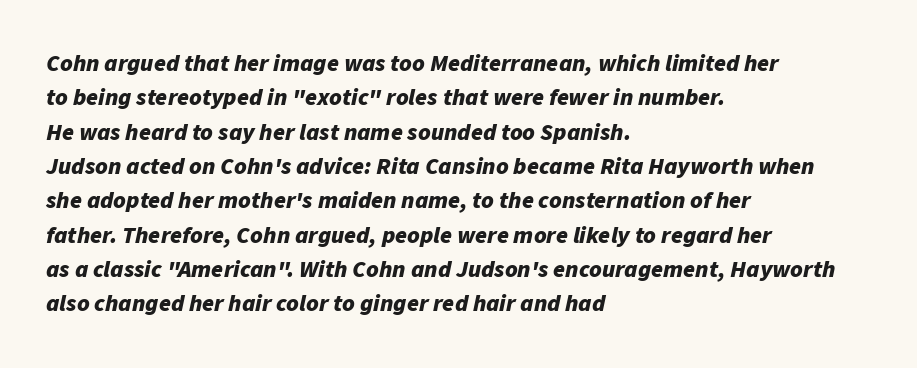
{"italic": "yes", "lean": "right", "slant_degrees": 11, "bold": "yes", "underline": "no", "align": "left", "line_spacing": "normal", "line_spacing_ratio": 1.43, "letter_spacing": "normal", "letter_spacing_em": 0.0, "glyph_px": 24}
